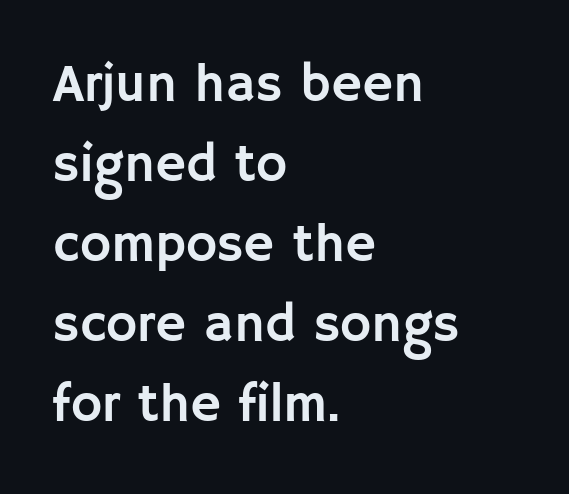
Q: Is the text italic (slanted)? A: No, it is upright.
Q: Is the typeface a serif or a sans-serif typeface? A: Sans-serif.
Q: Is the text underlined? A: No.
Q: How is the paragraph aligned? A: Left-aligned.
Q: Is the spacing between letters normal or unusually wide? A: Normal.
Q: Is the spacing between lines tight, normal or loose? A: Normal.
Q: Width (condensed, normal, or wide)? A: Normal.
Q: Stroke contrast? A: Low.
Q: x-height? A: Large.
Q: Monospaced? A: No.
